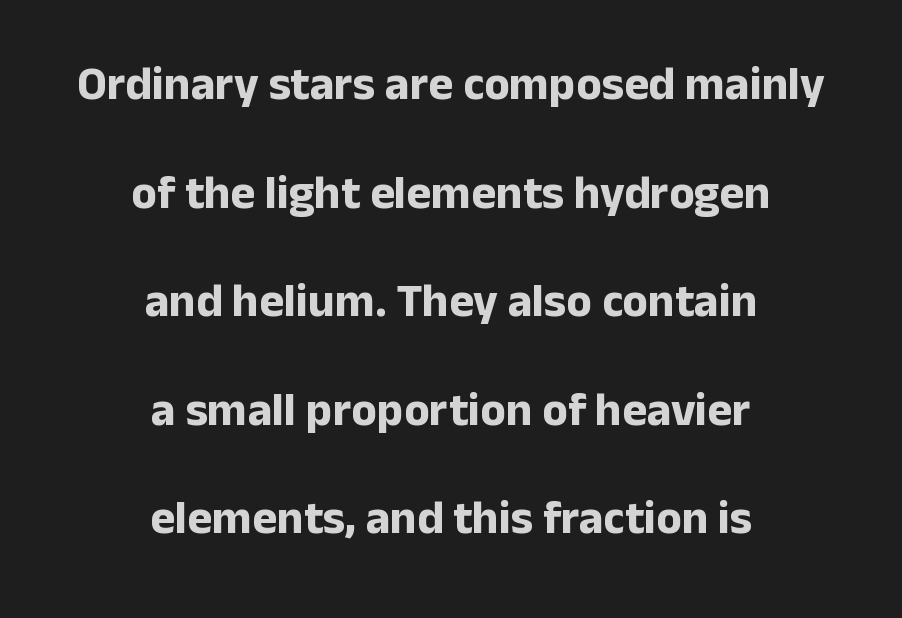
The image shows 47 px bold sans-serif type, upright; set centered, loose line spacing (2.31x), normal letter spacing, not underlined; low stroke contrast and a medium x-height.
